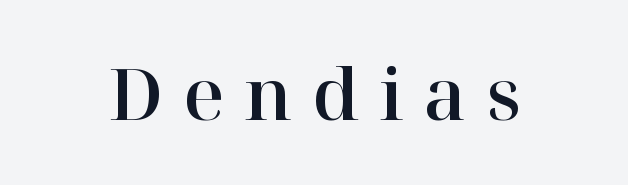
The image shows 71 px serif type, upright; set unusually wide letter spacing (+0.28 em), not underlined; high stroke contrast and a medium x-height.
